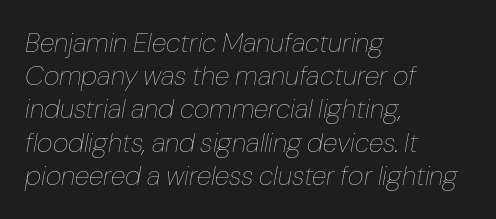
{"italic": "yes", "lean": "right", "slant_degrees": 10, "bold": "no", "underline": "no", "align": "left", "line_spacing_ratio": 1.23, "letter_spacing": "normal", "letter_spacing_em": 0.0, "glyph_px": 27}
